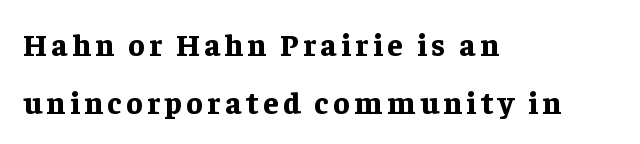
The image shows 31 px bold serif type, upright; set left-aligned, line spacing 1.86x, not underlined; low stroke contrast and a medium x-height.
